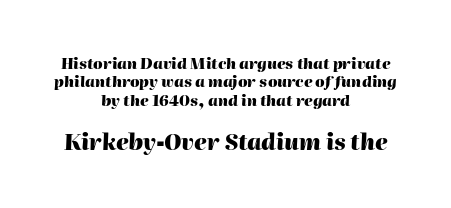
The image shows 22 px bold type, italic (leaning right); set centered, line spacing 1.23x, normal letter spacing, not underlined; the second (bottom) block is 1.47x larger.
